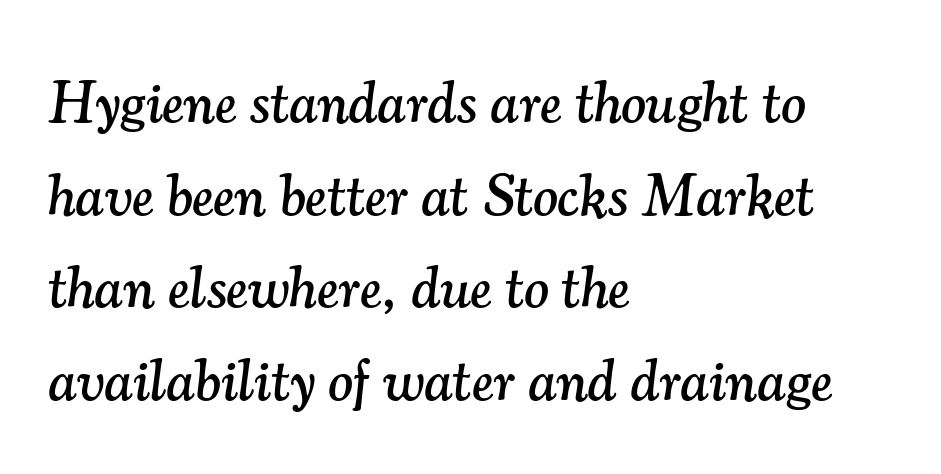
{"serif": "yes", "italic": "yes", "lean": "right", "slant_degrees": 7, "width": "normal", "stroke_contrast": "medium", "x_height": "small", "monospaced": "no", "underline": "no", "align": "left", "line_spacing": "normal", "line_spacing_ratio": 1.57, "letter_spacing": "normal", "letter_spacing_em": 0.0, "glyph_px": 59}
